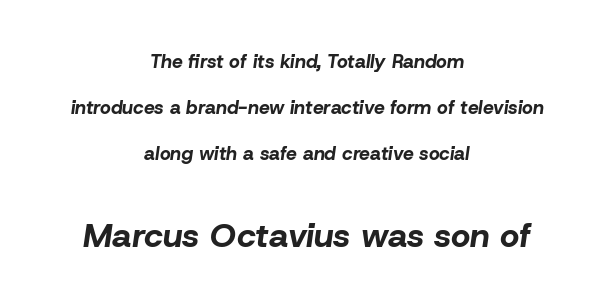
Q: Is the text bold? A: Yes.
Q: Is the text italic (slanted)? A: Yes, it leans right by about 8 degrees.
Q: Is the text underlined? A: No.
Q: How is the paragraph aligned? A: Centered.
Q: Is the spacing between letters normal or unusually wide? A: Normal.
Q: Is the spacing between lines tight, normal or loose? A: Loose.
Q: Which block of text is set in a larger size, the first (top) or the second (bottom)? A: The second (bottom) one.
Q: Width (condensed, normal, or wide)? A: Normal.
Q: Stroke contrast? A: Low.
Q: x-height? A: Medium.
Q: Monospaced? A: No.
